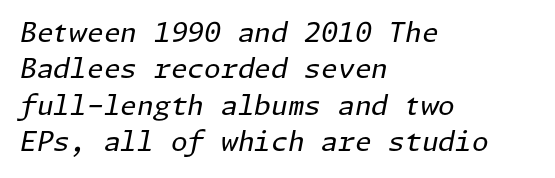
Q: Is the text bold? A: No.
Q: Is the text italic (slanted)? A: Yes, it leans right by about 11 degrees.
Q: Is the text underlined? A: No.
Q: How is the paragraph aligned? A: Left-aligned.
Q: Is the spacing between letters normal or unusually wide? A: Normal.
Q: Is the spacing between lines tight, normal or loose? A: Normal.
